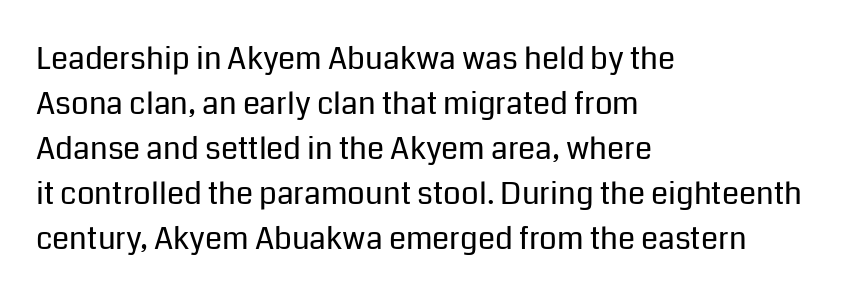
Q: Is the text bold? A: No.
Q: Is the text italic (slanted)? A: No, it is upright.
Q: Is the typeface a serif or a sans-serif typeface? A: Sans-serif.
Q: Is the text underlined? A: No.
Q: How is the paragraph aligned? A: Left-aligned.
Q: Is the spacing between letters normal or unusually wide? A: Normal.
Q: Is the spacing between lines tight, normal or loose? A: Normal.
Q: Width (condensed, normal, or wide)? A: Normal.
Q: Stroke contrast? A: Low.
Q: x-height? A: Medium.
Q: Monospaced? A: No.
